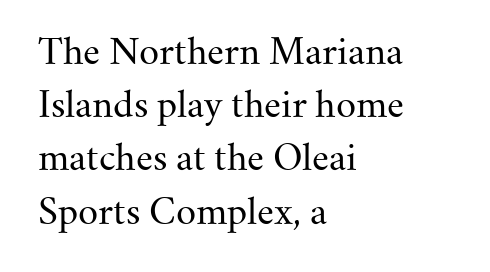
Q: Is the text bold? A: No.
Q: Is the text italic (slanted)? A: No, it is upright.
Q: Is the typeface a serif or a sans-serif typeface? A: Serif.
Q: Is the text underlined? A: No.
Q: How is the paragraph aligned? A: Left-aligned.
Q: Is the spacing between letters normal or unusually wide? A: Normal.
Q: Is the spacing between lines tight, normal or loose? A: Normal.
Q: Width (condensed, normal, or wide)? A: Normal.
Q: Stroke contrast? A: Medium.
Q: x-height? A: Small.
Q: Monospaced? A: No.
